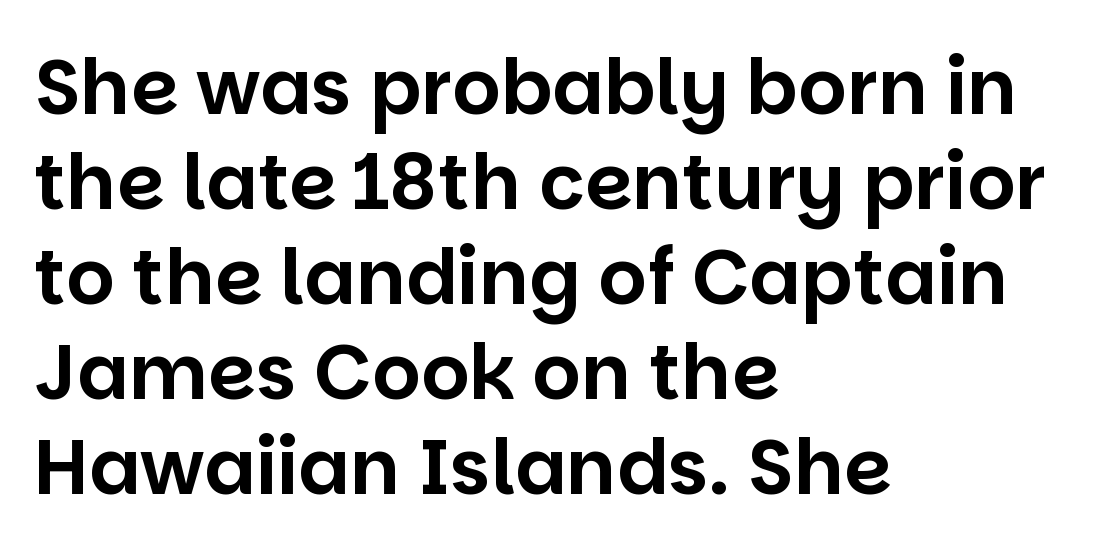
{"serif": "no", "italic": "no", "width": "normal", "stroke_contrast": "low", "x_height": "large", "monospaced": "no", "underline": "no", "align": "left", "line_spacing": "normal", "line_spacing_ratio": 1.25, "letter_spacing": "normal", "letter_spacing_em": 0.0, "glyph_px": 76}
